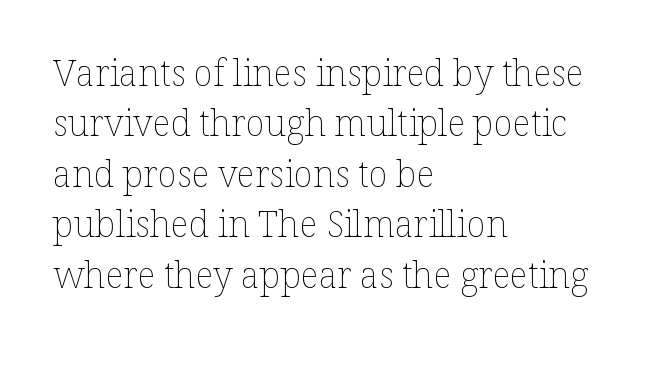
{"italic": "no", "bold": "no", "weight": "thin", "width": "normal", "stroke_contrast": "low", "x_height": "medium", "monospaced": "no", "underline": "no", "align": "left", "line_spacing": "normal", "line_spacing_ratio": 1.4, "letter_spacing": "normal", "letter_spacing_em": 0.0, "glyph_px": 36}
